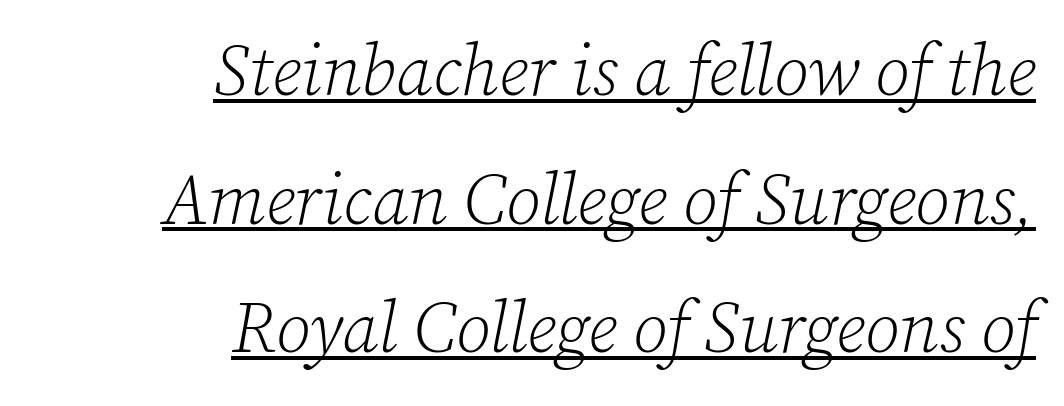
Q: Is the text bold? A: No.
Q: Is the text italic (slanted)? A: Yes, it leans right by about 12 degrees.
Q: Is the typeface a serif or a sans-serif typeface? A: Serif.
Q: Is the text underlined? A: Yes.
Q: How is the paragraph aligned? A: Right-aligned.
Q: Is the spacing between letters normal or unusually wide? A: Normal.
Q: Width (condensed, normal, or wide)? A: Normal.
Q: Stroke contrast? A: Low.
Q: x-height? A: Medium.
Q: Monospaced? A: No.
